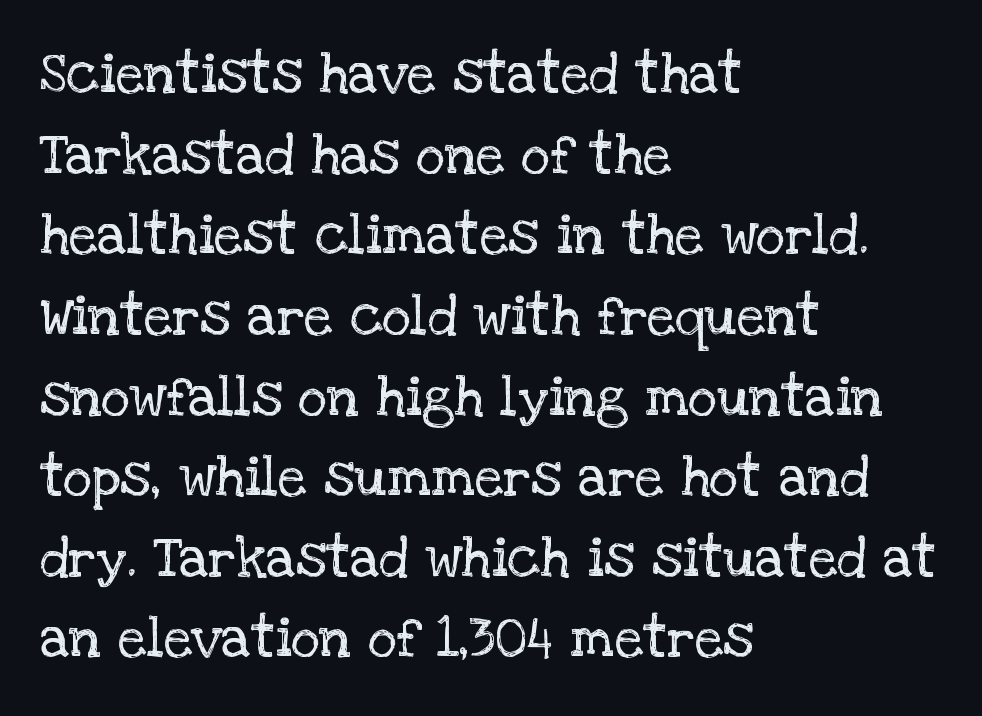
The image shows 56 px regular-weight serif type, upright; set left-aligned, normal line spacing (1.44x), normal letter spacing, not underlined; low stroke contrast and a large x-height.
